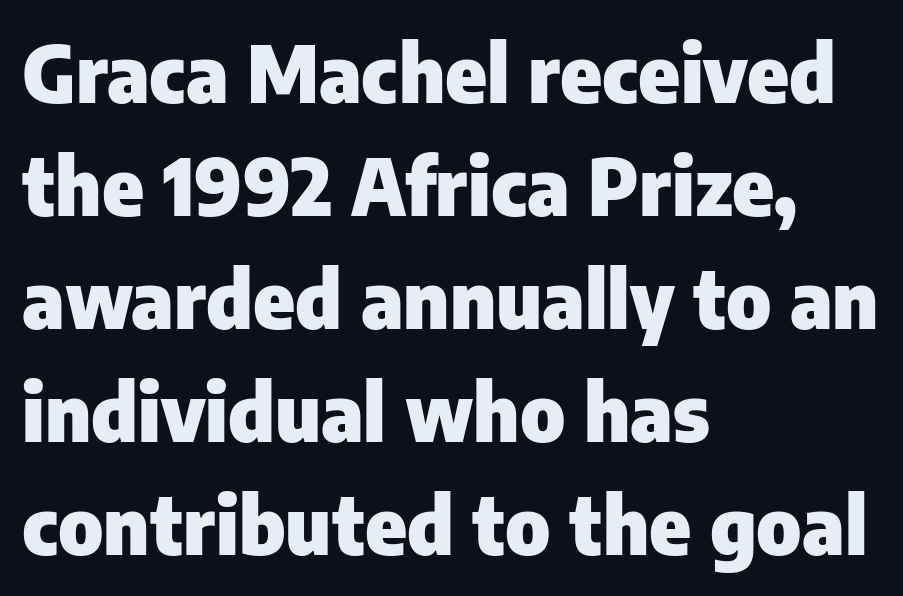
The image shows 78 px heavy sans-serif type, upright; set left-aligned, normal line spacing (1.45x), normal letter spacing, not underlined; low stroke contrast and a medium x-height.
